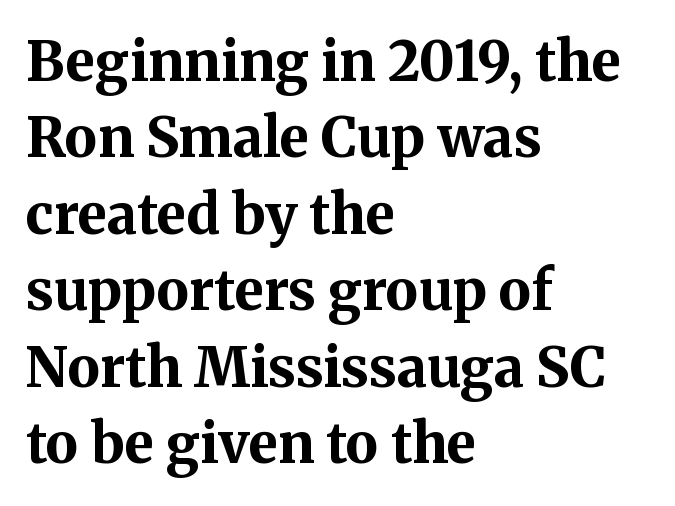
Q: Is the text bold? A: Yes.
Q: Is the text italic (slanted)? A: No, it is upright.
Q: Is the typeface a serif or a sans-serif typeface? A: Serif.
Q: Is the text underlined? A: No.
Q: How is the paragraph aligned? A: Left-aligned.
Q: Is the spacing between letters normal or unusually wide? A: Normal.
Q: Is the spacing between lines tight, normal or loose? A: Normal.
Q: Width (condensed, normal, or wide)? A: Normal.
Q: Stroke contrast? A: Medium.
Q: x-height? A: Medium.
Q: Monospaced? A: No.
